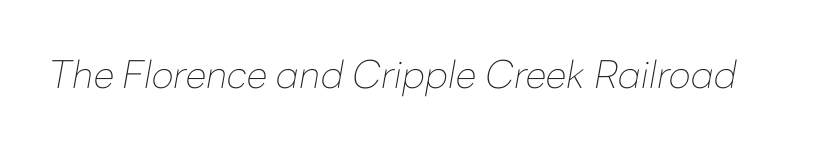
The image shows 38 px thin type, italic (leaning right); set normal letter spacing, not underlined; low stroke contrast and a medium x-height.
